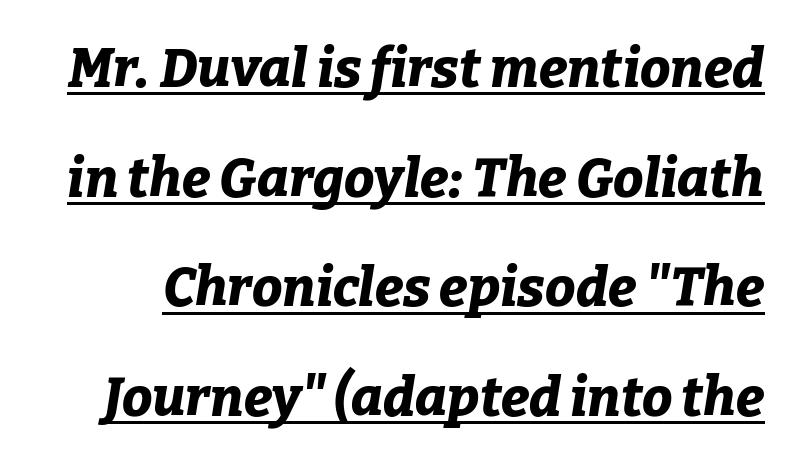
Q: Is the text bold? A: Yes.
Q: Is the text italic (slanted)? A: Yes, it leans right by about 9 degrees.
Q: Is the text underlined? A: Yes.
Q: Is the spacing between letters normal or unusually wide? A: Normal.
Q: Is the spacing between lines tight, normal or loose? A: Loose.
Q: Width (condensed, normal, or wide)? A: Normal.
Q: Stroke contrast? A: Low.
Q: x-height? A: Medium.
Q: Monospaced? A: No.
